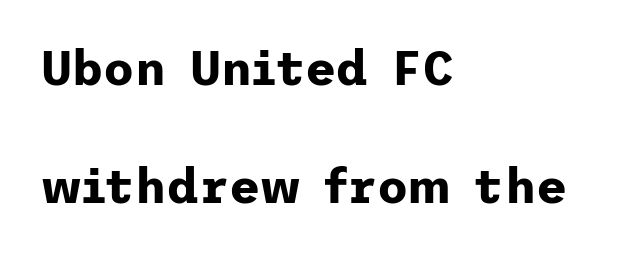
The image shows 48 px bold sans-serif type, upright; set left-aligned, loose line spacing (2.45x), normal letter spacing, not underlined; low stroke contrast and a medium x-height.
